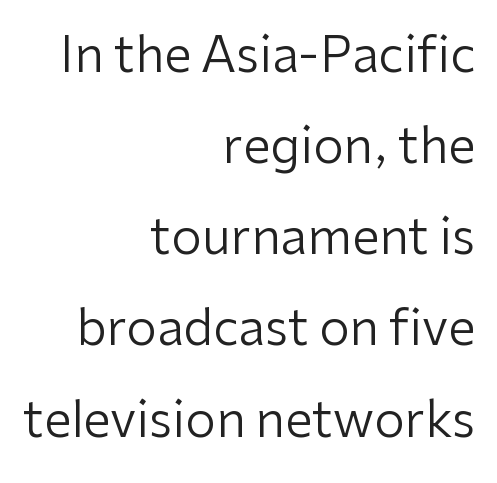
The image shows 49 px regular-weight sans-serif type, upright; set right-aligned, line spacing 1.86x, normal letter spacing, not underlined; low stroke contrast and a medium x-height.
